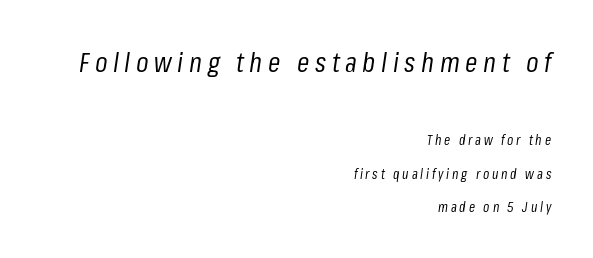
The image shows 28 px regular-weight, condensed type, italic (leaning right); set right-aligned, loose line spacing (2.36x), unusually wide letter spacing (+0.2 em), not underlined; the first (top) block is 2.0x larger; low stroke contrast and a medium x-height.
